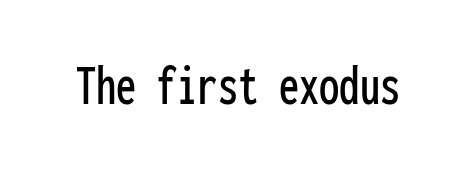
Q: Is the text italic (slanted)? A: No, it is upright.
Q: Is the typeface a serif or a sans-serif typeface? A: Sans-serif.
Q: Is the text underlined? A: No.
Q: Is the spacing between letters normal or unusually wide? A: Normal.
Q: Width (condensed, normal, or wide)? A: Condensed.
Q: Stroke contrast? A: Low.
Q: x-height? A: Medium.
Q: Monospaced? A: Yes.
